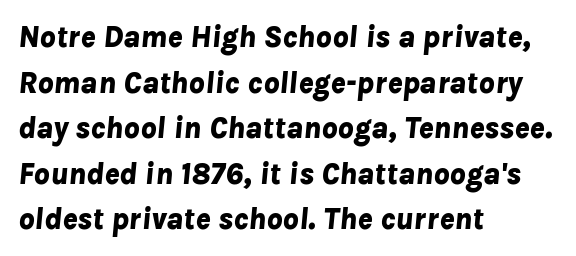
Successive baselines arrive at the customary interval. Summary of weight: heavy, a full bold. Reading down the block, your eye returns to a fixed left position each line. Does the lettering tilt? It does — this is italic. Nobody drew a line under any word here.
